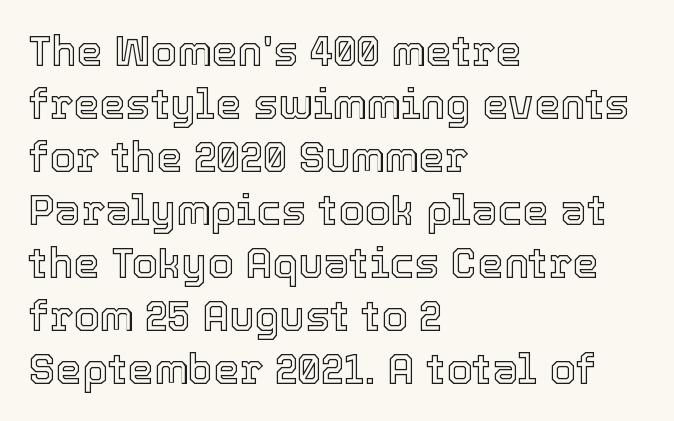
This is roman type, the default non-slanted kind. Reading down the block, your eye returns to a fixed left position each line. The gap between lines stays unmarked. Here the designer chose a conventional face with non-uniform glyph widths. You could call the tracking neutral — neither tight nor loose. The vertical gap from one line to the next is medium.
